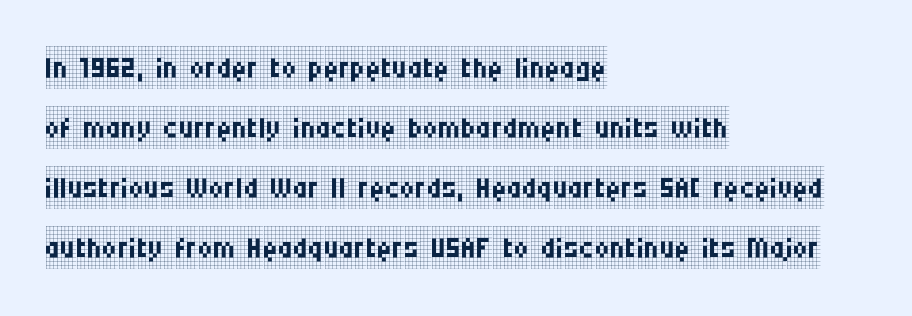
{"serif": "yes", "italic": "no", "bold": "no", "weight": "regular", "width": "condensed", "stroke_contrast": "low", "x_height": "large", "monospaced": "no", "underline": "no", "align": "left", "line_spacing": "normal", "line_spacing_ratio": 1.43, "letter_spacing": "normal", "letter_spacing_em": 0.0, "glyph_px": 42}
